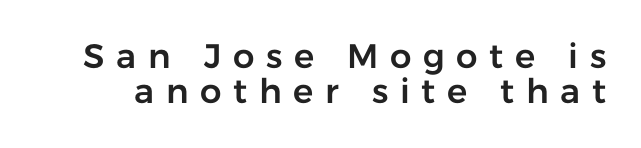
{"serif": "no", "italic": "no", "width": "normal", "stroke_contrast": "low", "x_height": "medium", "monospaced": "no", "underline": "no", "line_spacing": "tight", "line_spacing_ratio": 1.03, "letter_spacing": "wide", "letter_spacing_em": 0.34, "glyph_px": 34}
